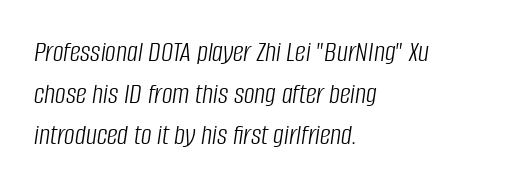
Q: Is the text bold? A: No.
Q: Is the text italic (slanted)? A: Yes, it leans right by about 8 degrees.
Q: Is the text underlined? A: No.
Q: How is the paragraph aligned? A: Left-aligned.
Q: Is the spacing between letters normal or unusually wide? A: Normal.
Q: Is the spacing between lines tight, normal or loose? A: Normal.
Q: Width (condensed, normal, or wide)? A: Condensed.
Q: Stroke contrast? A: Low.
Q: x-height? A: Large.
Q: Monospaced? A: No.
